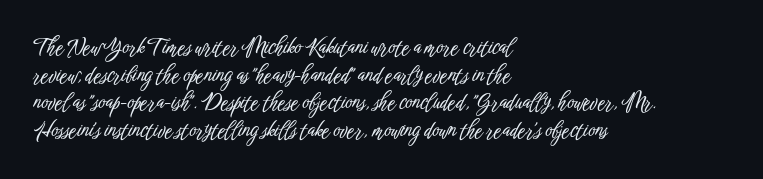
{"underline": "no", "align": "left", "line_spacing": "normal", "line_spacing_ratio": 1.32, "letter_spacing": "normal", "letter_spacing_em": 0.0, "glyph_px": 21}
